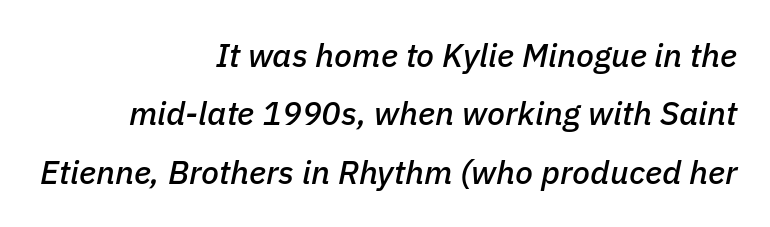
Clear beneath every line of the passage. The line texture is even and compact thanks to regular tracking. Does the copy run flush right? Yes — the right margin is perfectly even. The passage shown is typed in a proportional face where columns would drift.
